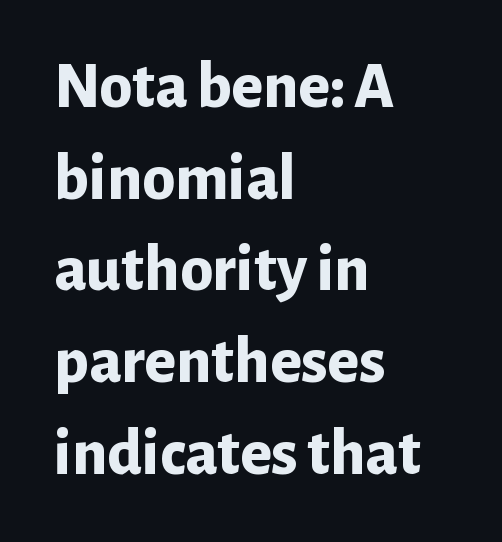
Q: Is the text bold? A: Yes.
Q: Is the text italic (slanted)? A: No, it is upright.
Q: Is the typeface a serif or a sans-serif typeface? A: Sans-serif.
Q: Is the text underlined? A: No.
Q: How is the paragraph aligned? A: Left-aligned.
Q: Is the spacing between letters normal or unusually wide? A: Normal.
Q: Is the spacing between lines tight, normal or loose? A: Normal.
Q: Width (condensed, normal, or wide)? A: Normal.
Q: Stroke contrast? A: Low.
Q: x-height? A: Medium.
Q: Monospaced? A: No.
